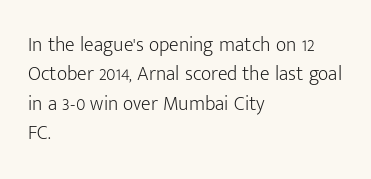
Q: Is the text bold? A: No.
Q: Is the text italic (slanted)? A: No, it is upright.
Q: Is the text underlined? A: No.
Q: How is the paragraph aligned? A: Left-aligned.
Q: Is the spacing between letters normal or unusually wide? A: Normal.
Q: Is the spacing between lines tight, normal or loose? A: Normal.
